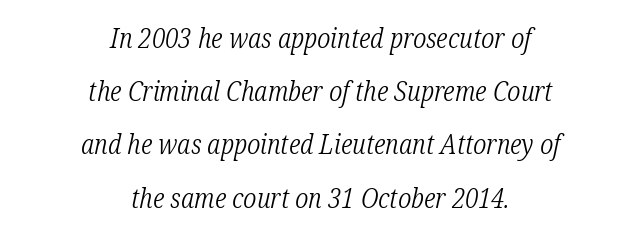
Character widths vary here, with narrow letters taking less room than wide ones. Between one letter and the next there's only the usual sliver of space. The whole block is typeset with a tilt. In terms of letterform style, serifs are clearly present.
